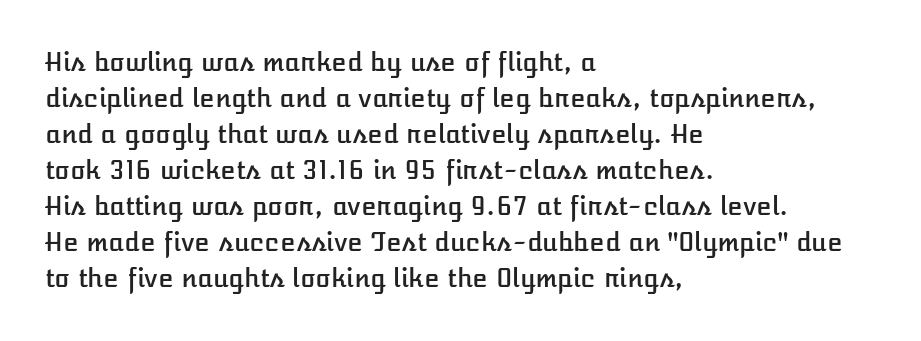
{"italic": "no", "underline": "no", "align": "left", "line_spacing": "normal", "line_spacing_ratio": 1.44, "letter_spacing": "normal", "letter_spacing_em": 0.0, "glyph_px": 25}
